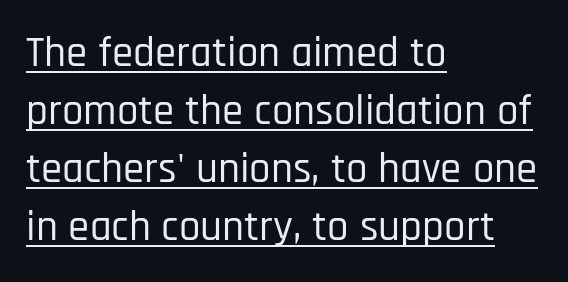
The image shows 43 px condensed sans-serif type, upright; set left-aligned, normal line spacing (1.35x), normal letter spacing, underlined; low stroke contrast and a large x-height.
